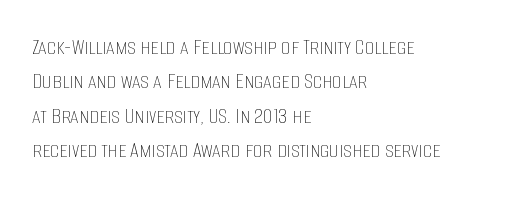
The image shows 24 px text type, upright; set left-aligned, normal line spacing (1.43x), normal letter spacing, not underlined.
